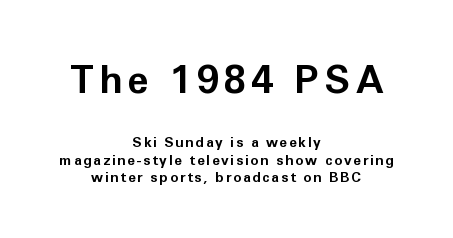
The image shows 39 px bold sans-serif type, upright; set centered, normal line spacing (1.27x), not underlined; the first (top) block is 2.79x larger; low stroke contrast and a medium x-height.
